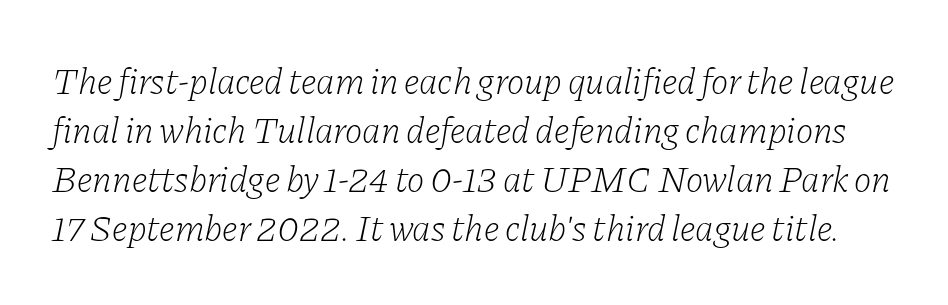
The image shows 37 px light serif type, italic (leaning right); set normal line spacing (1.32x), normal letter spacing, not underlined; low stroke contrast and a medium x-height.
